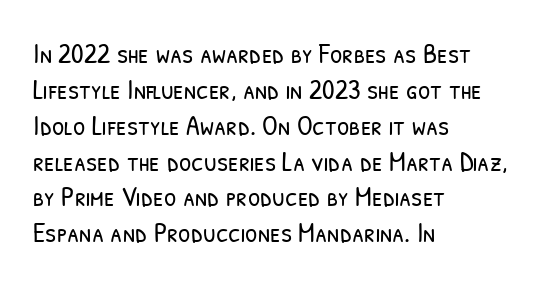
Q: Is the text bold? A: No.
Q: Is the typeface a serif or a sans-serif typeface? A: Sans-serif.
Q: Is the text underlined? A: No.
Q: How is the paragraph aligned? A: Left-aligned.
Q: Is the spacing between letters normal or unusually wide? A: Normal.
Q: Is the spacing between lines tight, normal or loose? A: Normal.
Q: Width (condensed, normal, or wide)? A: Condensed.
Q: Stroke contrast? A: Low.
Q: x-height? A: Medium.
Q: Monospaced? A: No.
